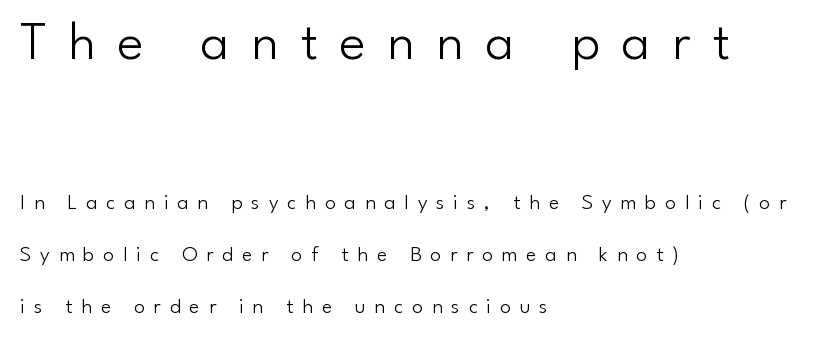
Character widths vary here, with narrow letters taking less room than wide ones. Top chunk: large. Bottom chunk: small. Is this a heavy cut? Hardly; it is regular or lighter. Posture: straight, roman, zero tilt. The rag falls on the right side of this text block.
